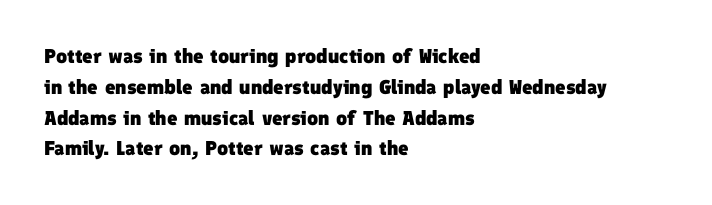
{"bold": "yes", "underline": "no", "align": "left", "line_spacing": "normal", "line_spacing_ratio": 1.54, "letter_spacing": "normal", "letter_spacing_em": 0.0, "glyph_px": 20}
